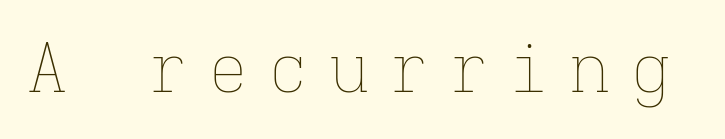
Monospaced: the letters line up in strict vertical columns. Honestly, the letter spacing is so wide it's the main thing you notice. Bare-footed words on every line. On a weight scale, this lands at 450 or below. The font's upright variant was chosen for this text.
